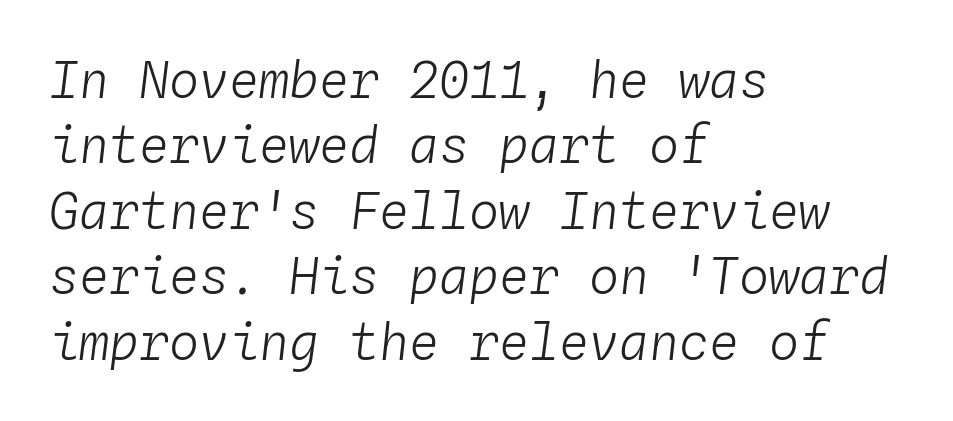
The image shows 50 px light type, italic (leaning right), monospaced; set left-aligned, normal line spacing (1.31x), normal letter spacing, not underlined; low stroke contrast and a medium x-height.
